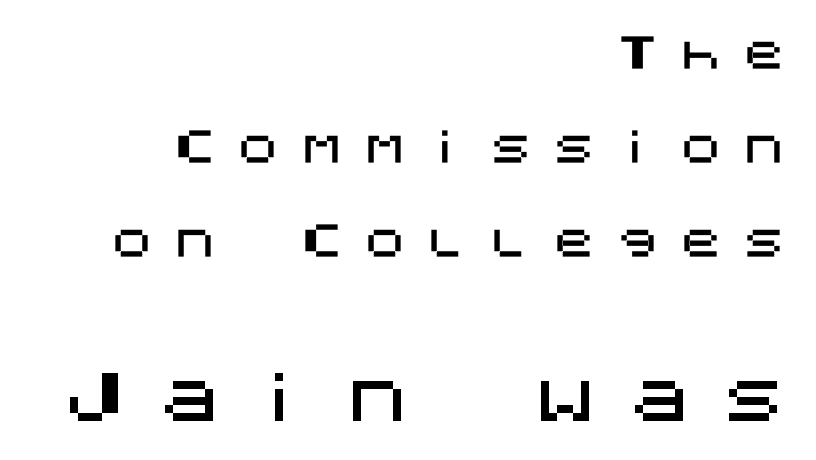
The image shows 64 px sans-serif type, upright; set right-aligned, loose line spacing (2.19x), unusually wide letter spacing (+0.47 em), not underlined; the second (bottom) block is 1.49x larger; medium stroke contrast and a large x-height.
